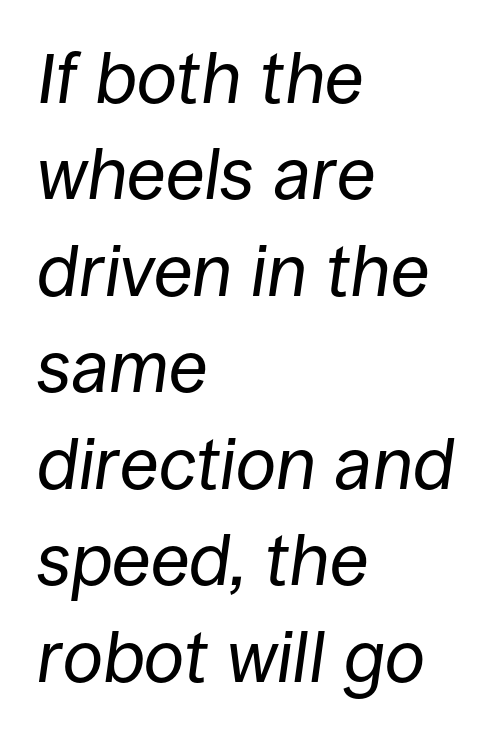
{"italic": "yes", "lean": "right", "slant_degrees": 8, "bold": "no", "weight": "regular", "width": "normal", "stroke_contrast": "low", "x_height": "large", "monospaced": "no", "underline": "no", "align": "left", "line_spacing": "normal", "line_spacing_ratio": 1.34, "letter_spacing": "normal", "letter_spacing_em": 0.0, "glyph_px": 72}
